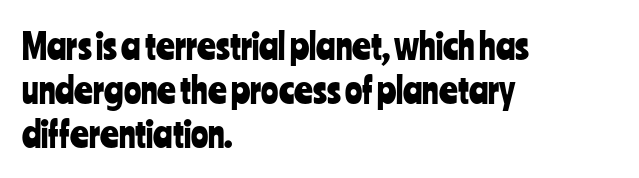
The image shows 36 px condensed sans-serif type, upright; set left-aligned, line spacing 1.22x, normal letter spacing, not underlined; low stroke contrast and a medium x-height.
